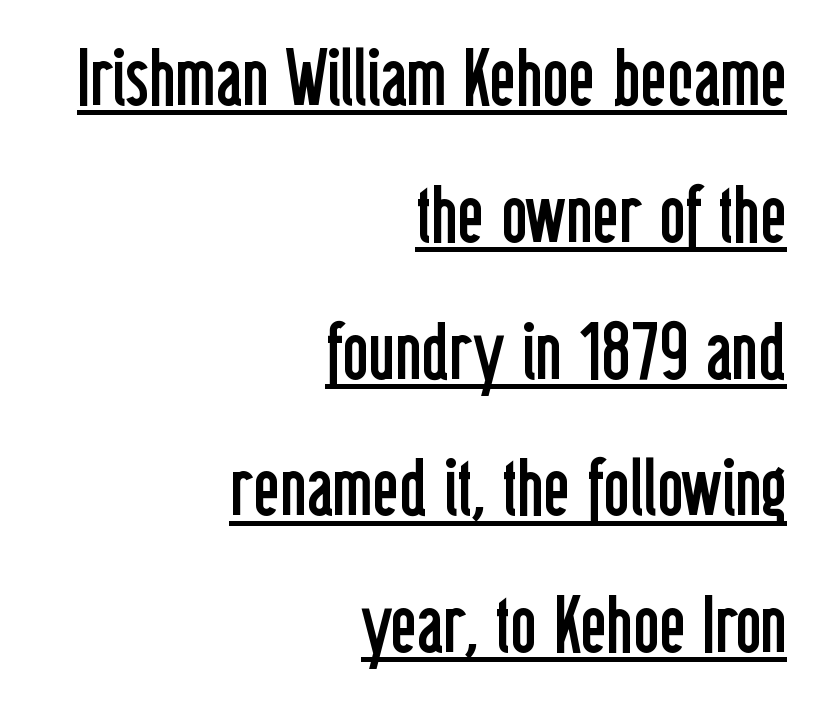
Q: Is the text bold? A: No.
Q: Is the text italic (slanted)? A: No, it is upright.
Q: Is the typeface a serif or a sans-serif typeface? A: Sans-serif.
Q: Is the text underlined? A: Yes.
Q: How is the paragraph aligned? A: Right-aligned.
Q: Is the spacing between letters normal or unusually wide? A: Normal.
Q: Width (condensed, normal, or wide)? A: Condensed.
Q: Stroke contrast? A: Low.
Q: x-height? A: Medium.
Q: Monospaced? A: No.
